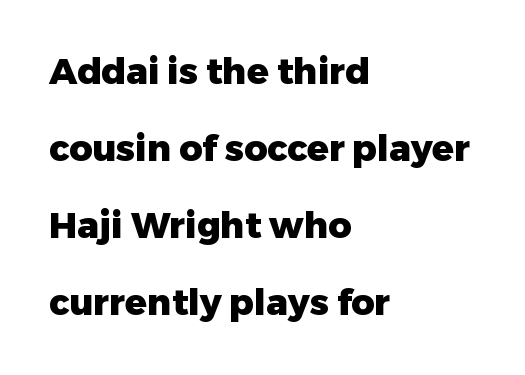
Are there feet on the stems? There aren't — it's a sans. If you drew a line through each stem, it would be perfectly vertical. The passage shown is not underscored anywhere. Compared with typical body copy, the letter spacing here is the same. Does the copy run flush right? No — it runs flush left. Spacing verdict: proportional, widths tailored to each character.
